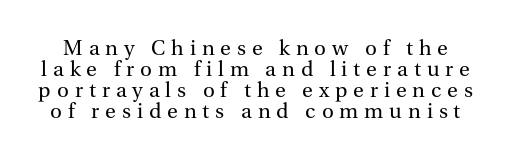
Letters rest on an invisible, unmarked baseline. Horizontal bands of white between lines are thin slivers. Posture: vertical. Stroke mass is kept to a normal reading level or below. Loose tracking; the words dissolve into strings of separated letters.
